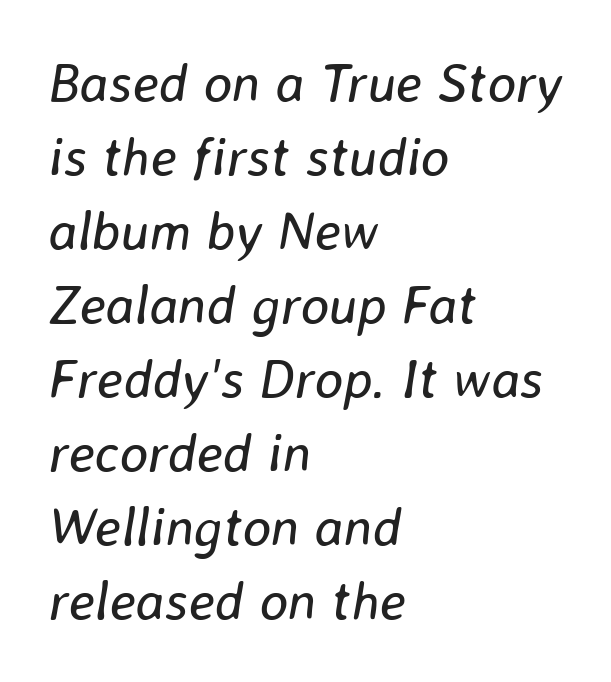
The image shows 54 px regular-weight type, italic (leaning right); set left-aligned, normal line spacing (1.37x), normal letter spacing, not underlined; low stroke contrast and a medium x-height.
